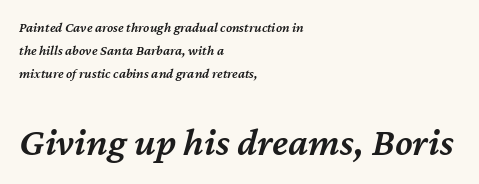
The image shows 40 px semibold type, italic (leaning right); set left-aligned, normal line spacing (1.63x), normal letter spacing, not underlined; the second (bottom) block is 2.86x larger; medium stroke contrast and a medium x-height.
